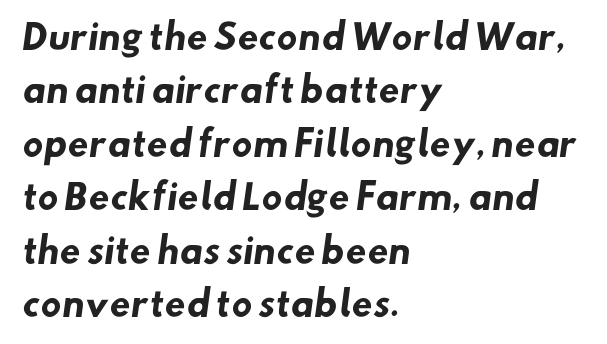
Anything drawn beneath the words? Only blank space. One glance says typical: line gaps are just what's usual. Compared with an ordinary text face, these strokes are far heavier — a full bold. Short note: letters normally spaced. Teacher's note: observe the even left margin — that is flush-left alignment. Is this a fixed-width face? No — the glyphs have proportional, varying widths.
